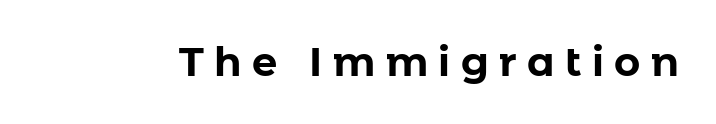
Q: Is the text bold? A: Yes.
Q: Is the text italic (slanted)? A: No, it is upright.
Q: Is the typeface a serif or a sans-serif typeface? A: Sans-serif.
Q: Is the text underlined? A: No.
Q: Is the spacing between letters normal or unusually wide? A: Unusually wide.
Q: Width (condensed, normal, or wide)? A: Normal.
Q: Stroke contrast? A: Low.
Q: x-height? A: Medium.
Q: Monospaced? A: No.
